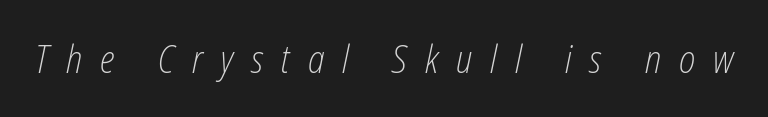
{"italic": "yes", "lean": "right", "slant_degrees": 12, "bold": "no", "weight": "light", "width": "condensed", "stroke_contrast": "low", "x_height": "medium", "monospaced": "no", "underline": "no", "letter_spacing": "wide", "letter_spacing_em": 0.47, "glyph_px": 38}
